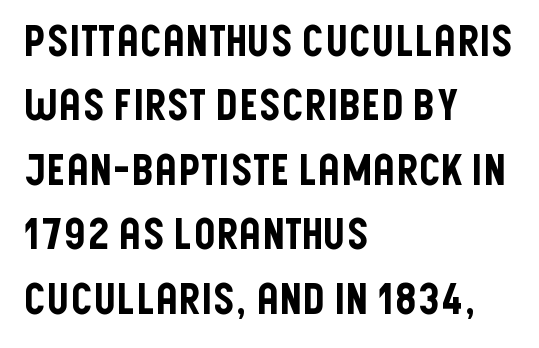
The image shows 43 px condensed sans-serif type, upright; set left-aligned, normal line spacing (1.5x), normal letter spacing, not underlined; low stroke contrast and a large x-height.
